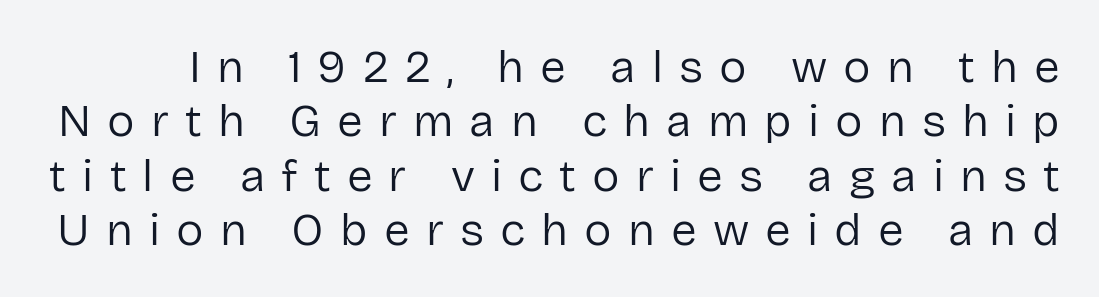
The image shows 46 px regular-weight sans-serif type, upright; set line spacing 1.18x, unusually wide letter spacing (+0.35 em), not underlined; low stroke contrast and a medium x-height.
